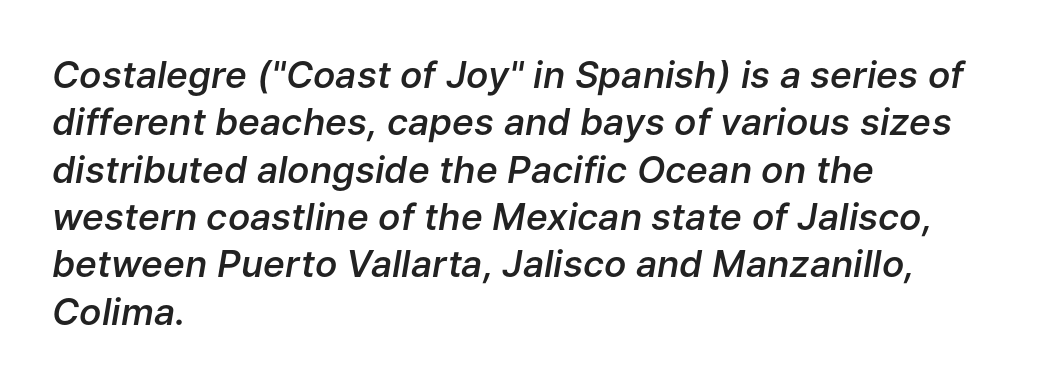
{"italic": "yes", "lean": "right", "slant_degrees": 9, "bold": "semi", "weight": "semibold", "width": "normal", "stroke_contrast": "low", "x_height": "medium", "monospaced": "no", "underline": "no", "align": "left", "line_spacing": "normal", "line_spacing_ratio": 1.28, "letter_spacing": "normal", "letter_spacing_em": 0.0, "glyph_px": 37}
